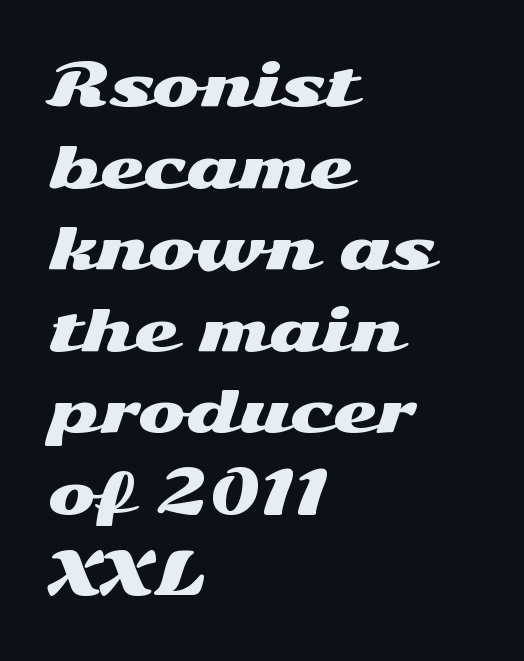
{"serif": "no", "width": "wide", "stroke_contrast": "medium", "x_height": "medium", "monospaced": "no", "underline": "no", "align": "left", "line_spacing": "normal", "line_spacing_ratio": 1.43, "letter_spacing": "normal", "letter_spacing_em": 0.0, "glyph_px": 57}
